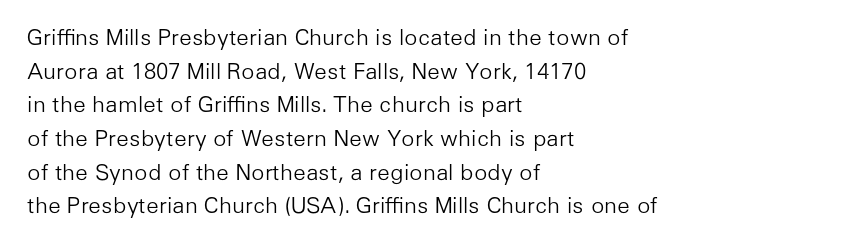
Q: Is the text bold? A: No.
Q: Is the text italic (slanted)? A: No, it is upright.
Q: Is the text underlined? A: No.
Q: How is the paragraph aligned? A: Left-aligned.
Q: Is the spacing between letters normal or unusually wide? A: Normal.
Q: Is the spacing between lines tight, normal or loose? A: Normal.
